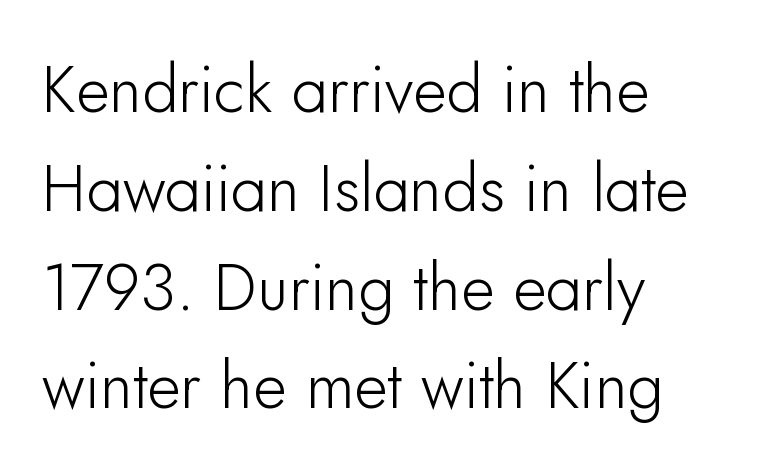
The image shows 65 px sans-serif type, upright; set left-aligned, normal line spacing (1.52x), normal letter spacing, not underlined; low stroke contrast and a small x-height.
